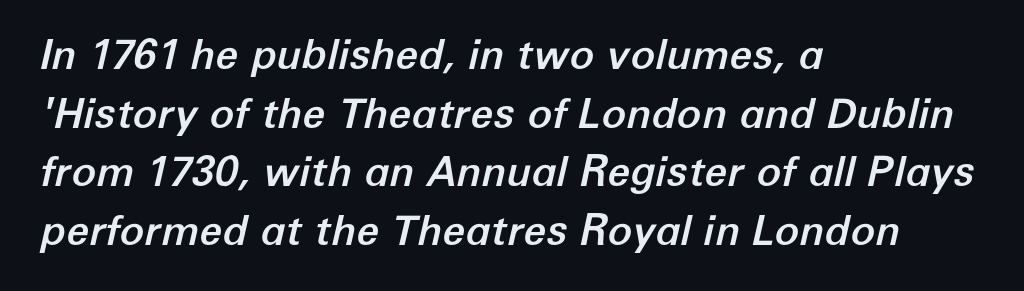
{"italic": "yes", "lean": "right", "slant_degrees": 12, "width": "normal", "stroke_contrast": "low", "x_height": "medium", "monospaced": "no", "underline": "no", "align": "left", "line_spacing": "normal", "line_spacing_ratio": 1.43, "letter_spacing": "normal", "letter_spacing_em": 0.0, "glyph_px": 41}
